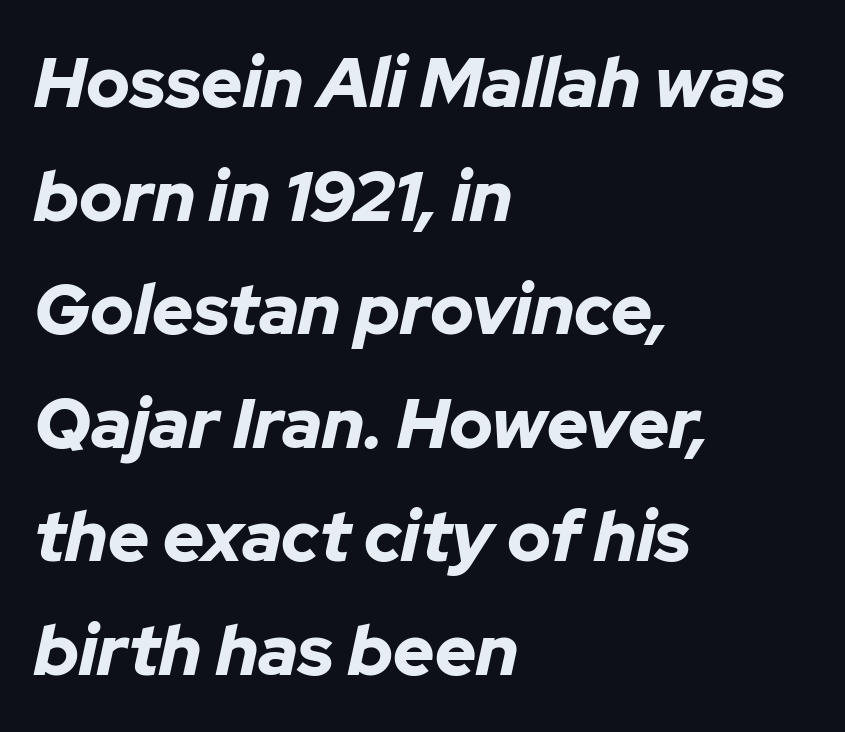
{"italic": "yes", "lean": "right", "slant_degrees": 12, "bold": "yes", "weight": "bold", "width": "normal", "stroke_contrast": "low", "x_height": "medium", "monospaced": "no", "underline": "no", "align": "left", "line_spacing": "normal", "line_spacing_ratio": 1.6, "letter_spacing": "normal", "letter_spacing_em": 0.0, "glyph_px": 71}
